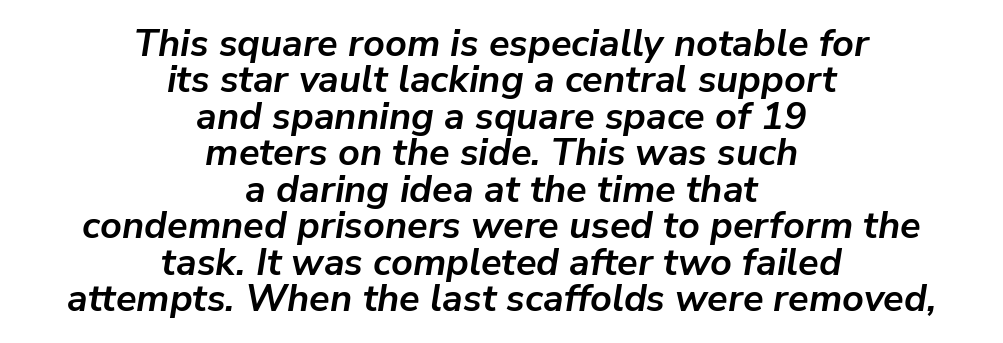
Q: Is the text bold? A: Yes.
Q: Is the text italic (slanted)? A: Yes, it leans right by about 9 degrees.
Q: Is the text underlined? A: No.
Q: How is the paragraph aligned? A: Centered.
Q: Is the spacing between letters normal or unusually wide? A: Normal.
Q: Is the spacing between lines tight, normal or loose? A: Tight.
Q: Width (condensed, normal, or wide)? A: Normal.
Q: Stroke contrast? A: Low.
Q: x-height? A: Medium.
Q: Monospaced? A: No.
